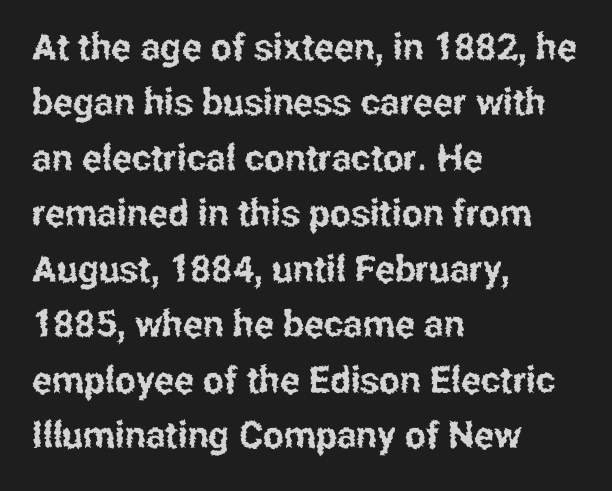
The image shows 37 px condensed sans-serif type, upright; set left-aligned, normal line spacing (1.5x), normal letter spacing, not underlined; low stroke contrast and a medium x-height.
